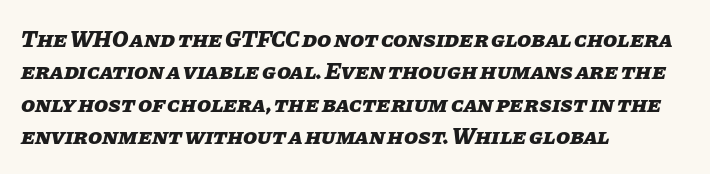
Q: Is the text bold? A: Yes.
Q: Is the text italic (slanted)? A: Yes, it leans right by about 11 degrees.
Q: Is the text underlined? A: No.
Q: How is the paragraph aligned? A: Left-aligned.
Q: Is the spacing between letters normal or unusually wide? A: Normal.
Q: Is the spacing between lines tight, normal or loose? A: Normal.
